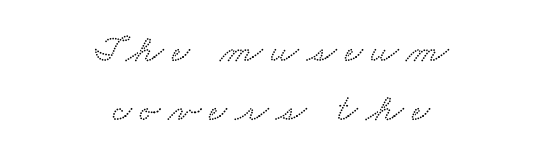
{"width": "wide", "stroke_contrast": "low", "x_height": "small", "monospaced": "no", "underline": "no", "align": "center", "line_spacing": "normal", "line_spacing_ratio": 1.52, "letter_spacing": "wide", "letter_spacing_em": 0.2, "glyph_px": 39}
